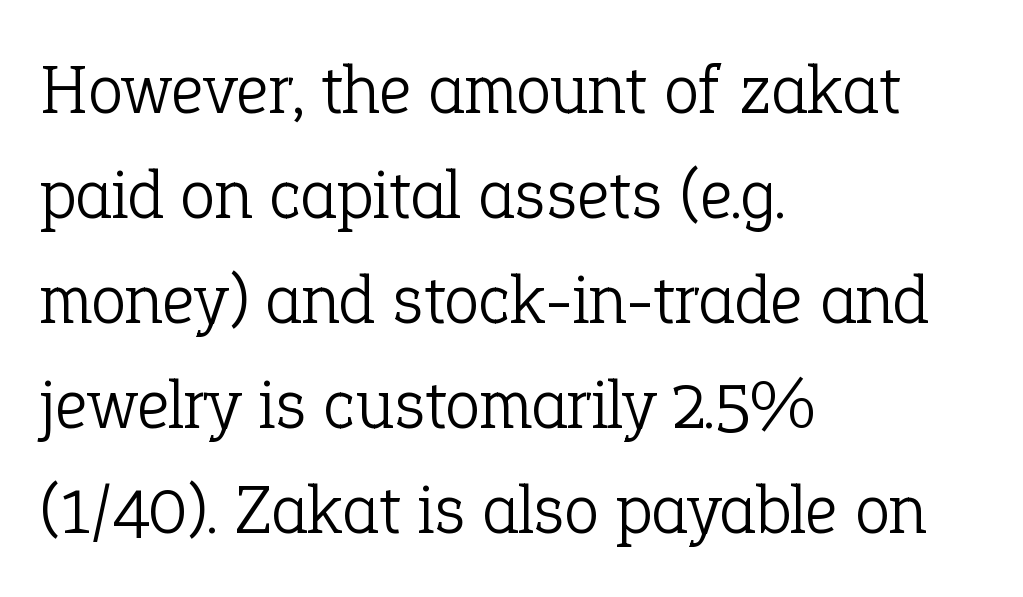
The image shows 71 px light serif type, upright; set left-aligned, normal line spacing (1.48x), normal letter spacing, not underlined; low stroke contrast and a medium x-height.
